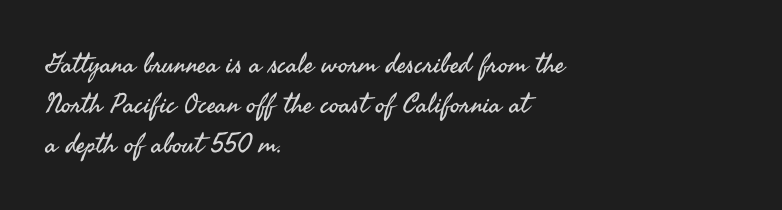
The image shows 27 px text type; set left-aligned, normal line spacing (1.48x), normal letter spacing, not underlined.
